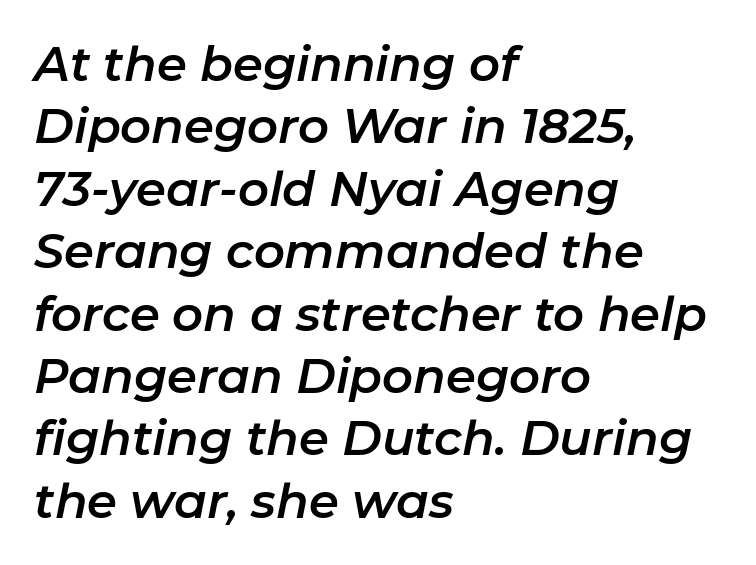
{"italic": "yes", "lean": "right", "slant_degrees": 11, "width": "normal", "stroke_contrast": "low", "x_height": "medium", "monospaced": "no", "underline": "no", "align": "left", "line_spacing": "normal", "line_spacing_ratio": 1.3, "letter_spacing": "normal", "letter_spacing_em": 0.0, "glyph_px": 48}
